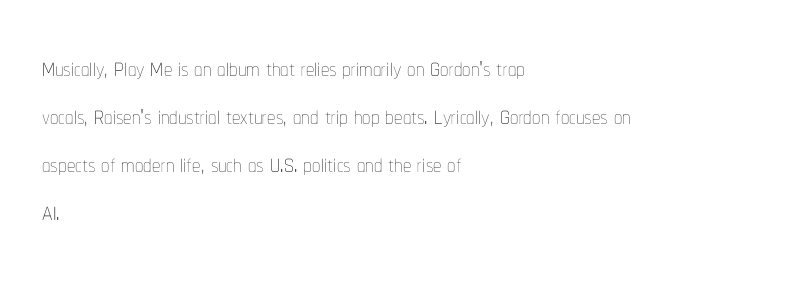
The letters stand upright; this is a roman face. These glyphs show unthickened strokes, regular width or finer. The passage is arranged the way most books set body copy — flush left. Nobody drew a line under any word here. Does extra space separate the letters? No, they use regular spacing. These lines sit exactly where default settings would place them.
